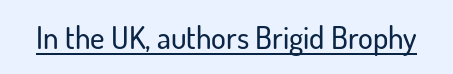
The image shows 31 px sans-serif type, upright; set normal letter spacing, underlined; low stroke contrast and a small x-height.
